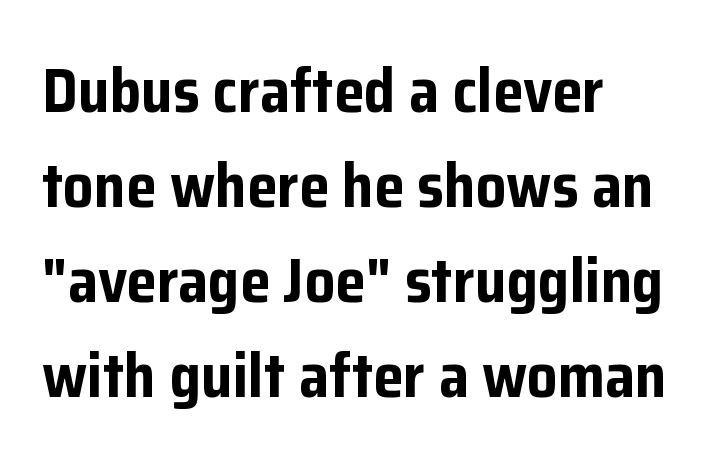
The image shows 61 px bold sans-serif type, upright; set left-aligned, normal line spacing (1.56x), normal letter spacing, not underlined; low stroke contrast and a medium x-height.
